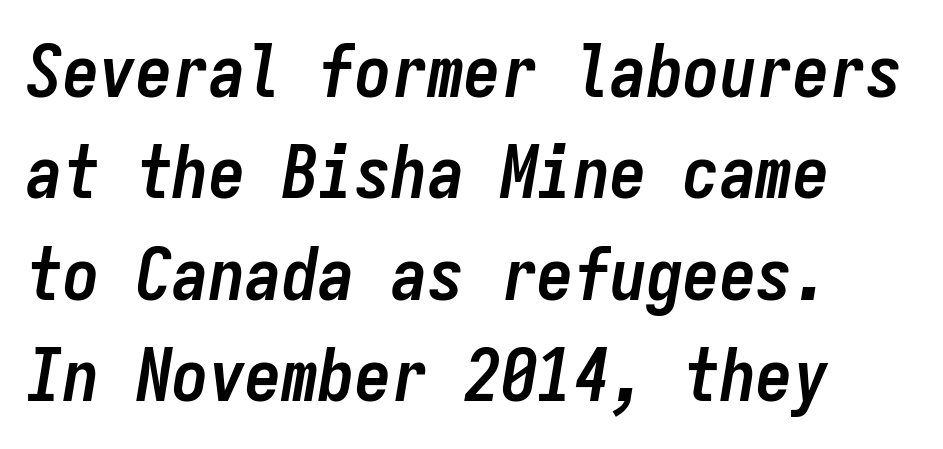
Interline gaps are of average width in this sample. These lines are rendered in a fixed-pitch font. These lines were composed using italics. Typographic density is high because the face is bold. The tracking reads as untouched default to a designer's eye. The gap between lines stays unmarked.
